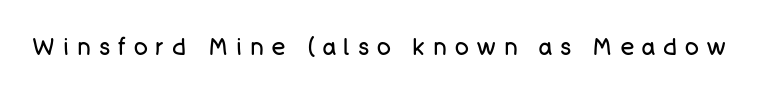
Compared with a typical body face, this is equally light or lighter still. Descenders hang freely into open space. Between one letter and the next there's a generous, obvious gap. When letters stand straight like this, we call the style roman or upright.
